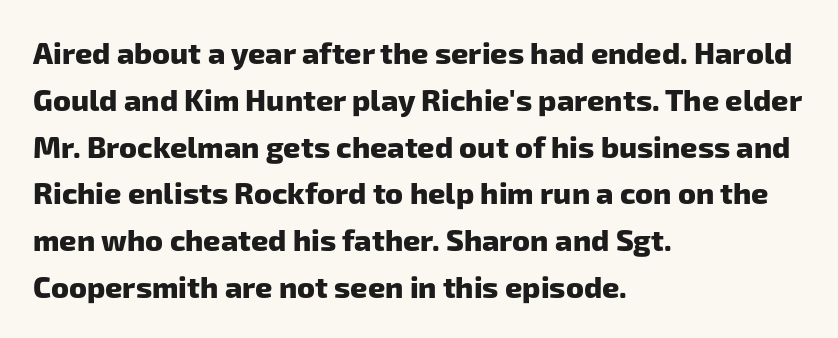
The image shows 30 px heavy sans-serif type; set left-aligned, normal line spacing (1.56x), normal letter spacing, not underlined; low stroke contrast and a medium x-height.
